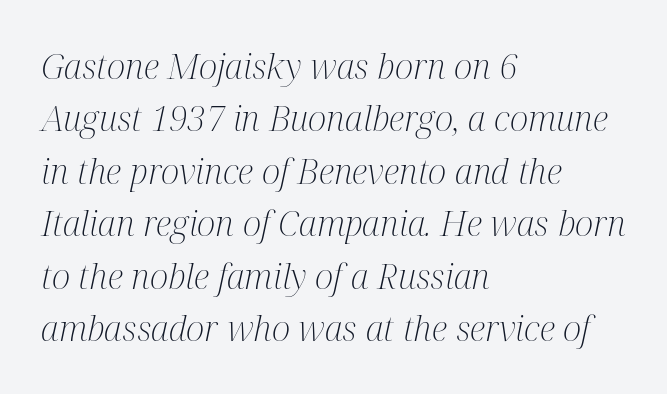
The image shows 35 px light, condensed serif type, italic (leaning right); set left-aligned, normal line spacing (1.5x), normal letter spacing, not underlined; medium stroke contrast and a medium x-height.
